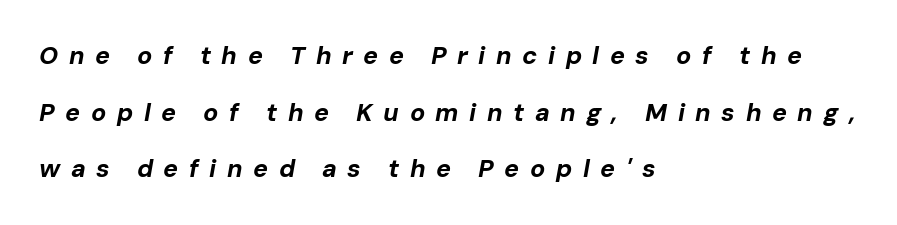
Baseline-to-baseline distance is far greater than the letter height. Every row of glyphs begins at an identical x-position on the left. The rendering inserts visible extra space after every character. If you drew a line through each stem, it would be angled.
